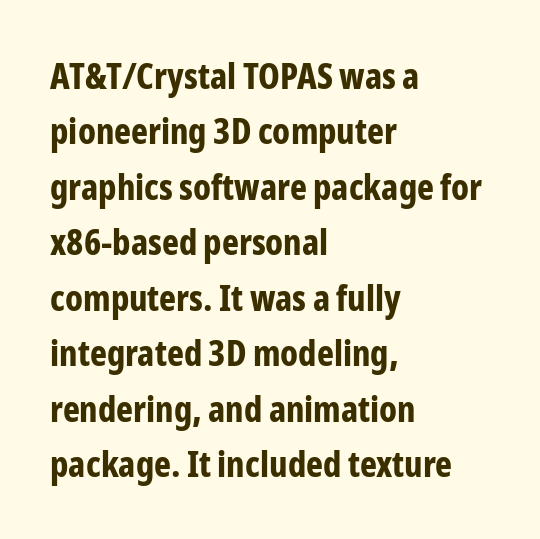
{"serif": "no", "italic": "no", "bold": "yes", "weight": "bold", "width": "condensed", "stroke_contrast": "low", "x_height": "medium", "monospaced": "no", "underline": "no", "align": "left", "line_spacing": "normal", "line_spacing_ratio": 1.54, "letter_spacing": "normal", "letter_spacing_em": 0.0, "glyph_px": 36}
